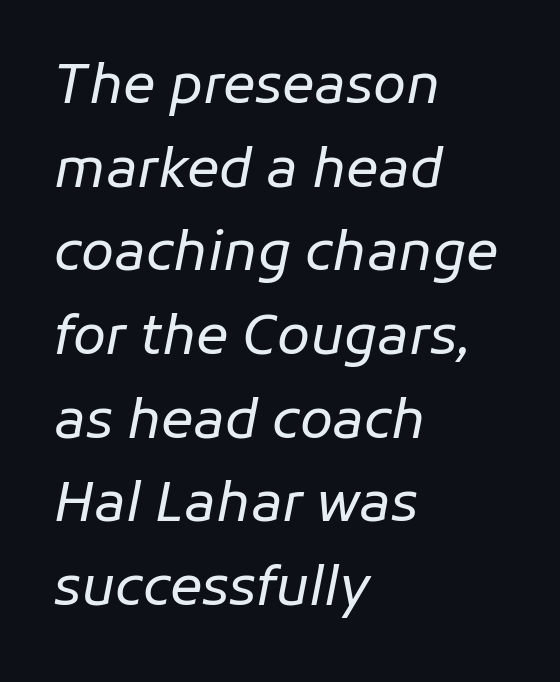
The image shows 54 px regular-weight type, italic (leaning right); set left-aligned, normal line spacing (1.55x), normal letter spacing, not underlined; low stroke contrast and a medium x-height.
